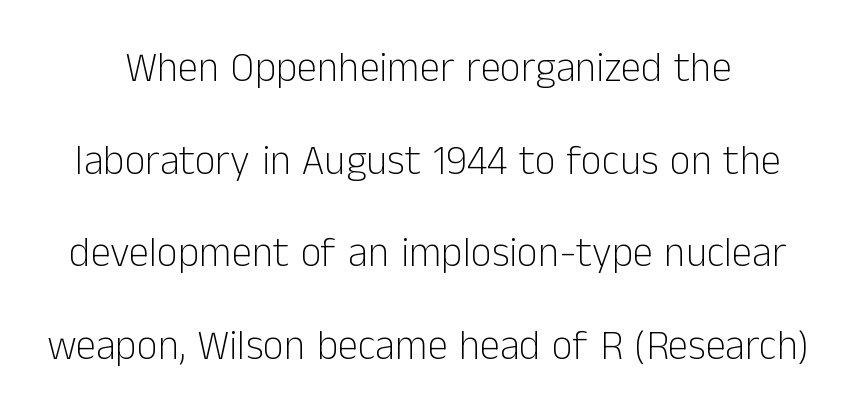
Q: Is the text bold? A: No.
Q: Is the text italic (slanted)? A: No, it is upright.
Q: Is the typeface a serif or a sans-serif typeface? A: Sans-serif.
Q: Is the text underlined? A: No.
Q: Is the spacing between letters normal or unusually wide? A: Normal.
Q: Is the spacing between lines tight, normal or loose? A: Loose.
Q: Width (condensed, normal, or wide)? A: Normal.
Q: Stroke contrast? A: Low.
Q: x-height? A: Medium.
Q: Monospaced? A: No.
